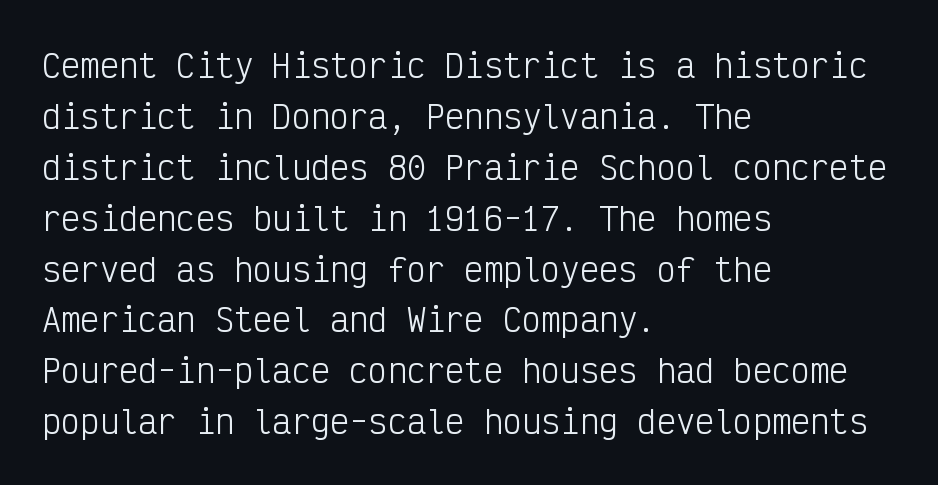
{"serif": "no", "italic": "no", "bold": "no", "weight": "light", "width": "condensed", "stroke_contrast": "low", "x_height": "medium", "monospaced": "yes", "underline": "no", "align": "left", "line_spacing": "normal", "line_spacing_ratio": 1.59, "letter_spacing": "normal", "letter_spacing_em": 0.0, "glyph_px": 32}
